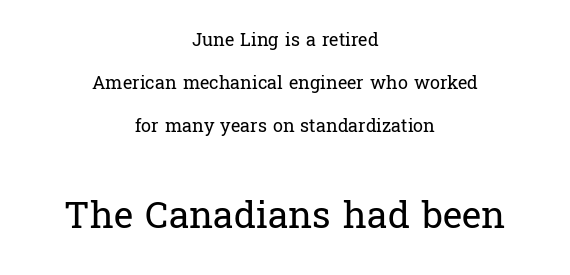
The image shows 37 px regular-weight serif type, upright; set centered, loose line spacing (2.38x), normal letter spacing, not underlined; the second (bottom) block is 2.06x larger; low stroke contrast and a medium x-height.
